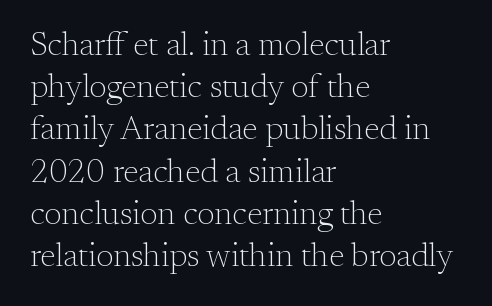
Q: Is the text bold? A: No.
Q: Is the text italic (slanted)? A: No, it is upright.
Q: Is the typeface a serif or a sans-serif typeface? A: Serif.
Q: Is the text underlined? A: No.
Q: How is the paragraph aligned? A: Left-aligned.
Q: Is the spacing between letters normal or unusually wide? A: Normal.
Q: Is the spacing between lines tight, normal or loose? A: Normal.
Q: Width (condensed, normal, or wide)? A: Normal.
Q: Stroke contrast? A: Medium.
Q: x-height? A: Small.
Q: Monospaced? A: No.
